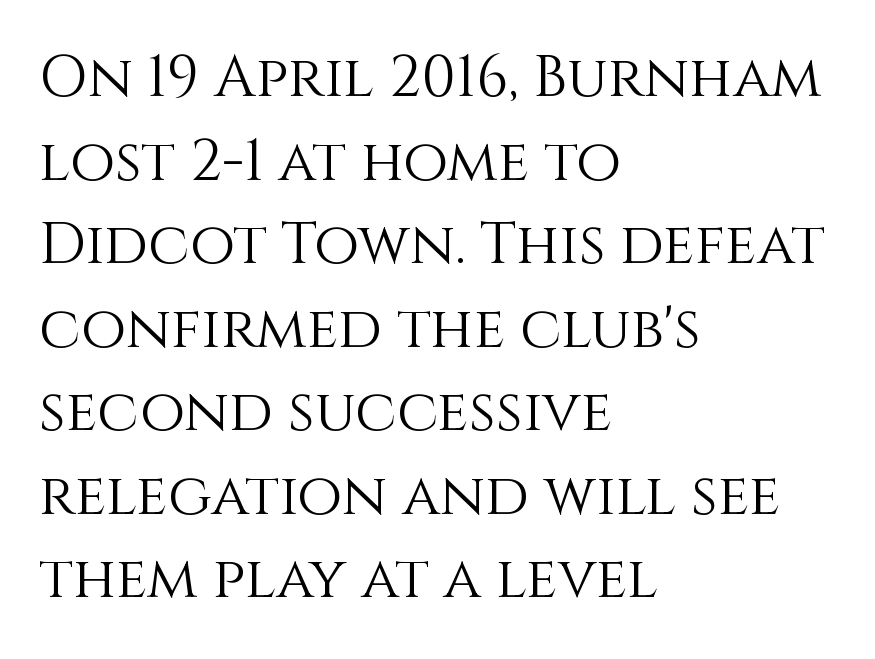
The image shows 58 px light type, upright; set left-aligned, normal line spacing (1.44x), normal letter spacing, not underlined; medium stroke contrast and a large x-height.
